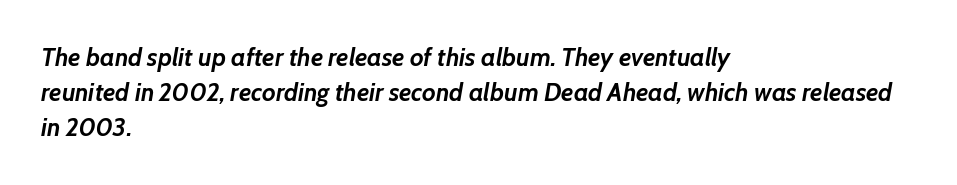
This rendering uses left alignment, leaving the right contour irregular. Has an underline been added? It has not. Evenly set lines give the paragraph a standard silhouette. Caption: standard tracking, unaltered. The characters look thick and weighty, a clear bold.
